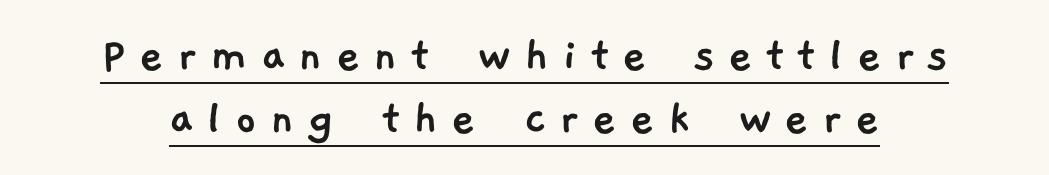
Q: Is the typeface a serif or a sans-serif typeface? A: Sans-serif.
Q: Is the text underlined? A: Yes.
Q: Is the spacing between letters normal or unusually wide? A: Unusually wide.
Q: Width (condensed, normal, or wide)? A: Normal.
Q: Stroke contrast? A: Low.
Q: x-height? A: Medium.
Q: Monospaced? A: No.
